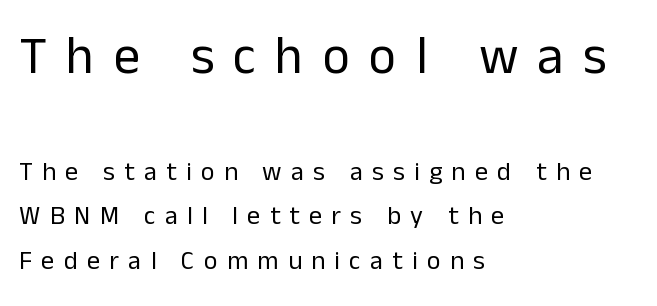
Q: Is the text bold? A: No.
Q: Is the text italic (slanted)? A: No, it is upright.
Q: Is the typeface a serif or a sans-serif typeface? A: Sans-serif.
Q: Is the text underlined? A: No.
Q: How is the paragraph aligned? A: Left-aligned.
Q: Is the spacing between letters normal or unusually wide? A: Unusually wide.
Q: Which block of text is set in a larger size, the first (top) or the second (bottom)? A: The first (top) one.
Q: Width (condensed, normal, or wide)? A: Normal.
Q: Stroke contrast? A: Low.
Q: x-height? A: Medium.
Q: Monospaced? A: No.
